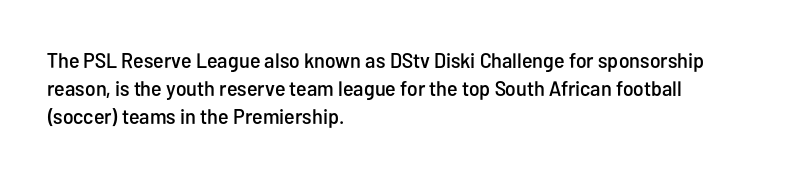
The image shows 21 px text type, upright; set left-aligned, normal line spacing (1.33x), normal letter spacing, not underlined.
